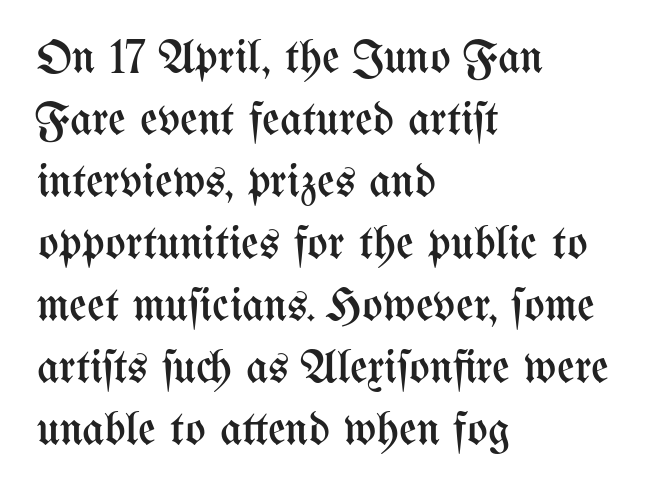
Note the varied advance widths — an 'i' is clearly narrower than an 'm'. The strokes carry an ordinary text weight at most. Beneath every word, the page is bare. Nothing unusual about the tracking: characters are spaced as the font intends. In CSS terms this would be text-align: left.
